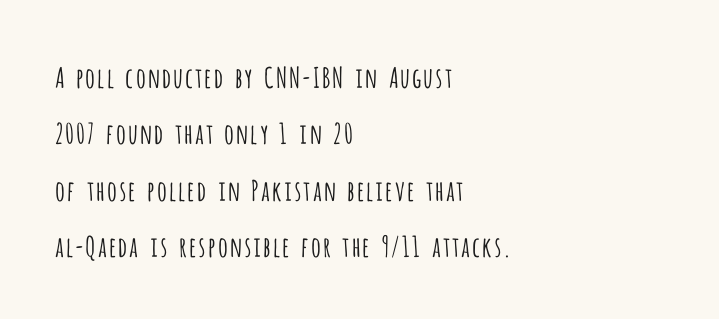
Think of a printed novel: that variable character pitch is what you see here. Is there much room between lines? Yes — plenty of vertical air separates them. Does the type have serifs? No, each stem ends abruptly. Layout note: lines flush left.
